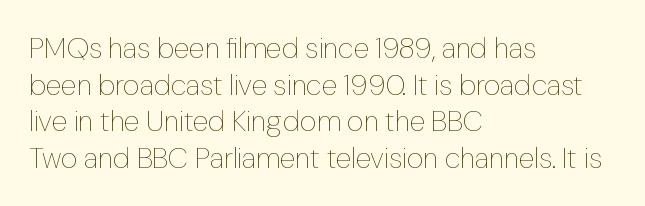
Q: Is the text bold? A: No.
Q: Is the text italic (slanted)? A: No, it is upright.
Q: Is the text underlined? A: No.
Q: How is the paragraph aligned? A: Left-aligned.
Q: Is the spacing between letters normal or unusually wide? A: Normal.
Q: Is the spacing between lines tight, normal or loose? A: Normal.
Q: Width (condensed, normal, or wide)? A: Normal.
Q: Stroke contrast? A: Low.
Q: x-height? A: Medium.
Q: Monospaced? A: No.
